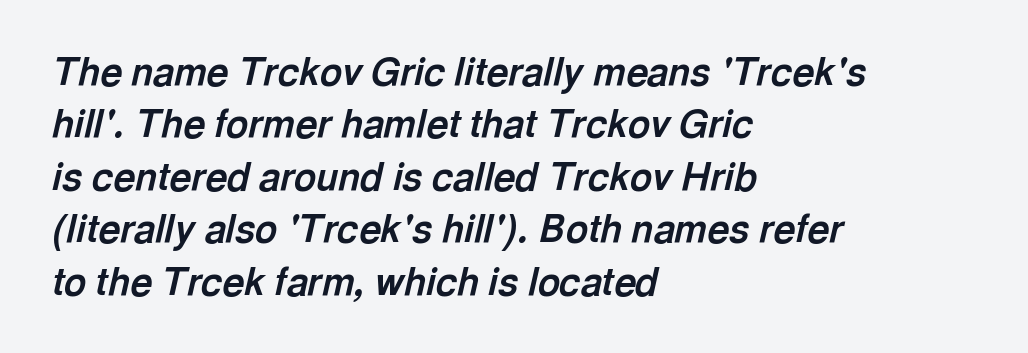
{"italic": "yes", "lean": "right", "slant_degrees": 13, "bold": "yes", "weight": "bold", "width": "normal", "x_height": "medium", "monospaced": "no", "underline": "no", "align": "left", "line_spacing": "normal", "line_spacing_ratio": 1.38, "letter_spacing": "normal", "letter_spacing_em": 0.0, "glyph_px": 38}
